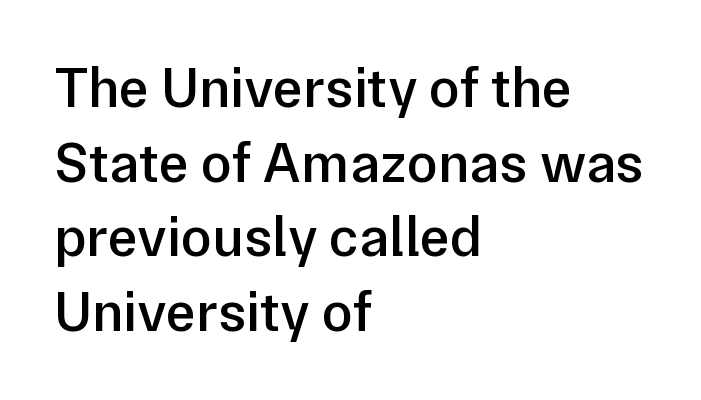
Q: Is the text bold? A: Semi-bold.
Q: Is the text italic (slanted)? A: No, it is upright.
Q: Is the typeface a serif or a sans-serif typeface? A: Sans-serif.
Q: Is the text underlined? A: No.
Q: How is the paragraph aligned? A: Left-aligned.
Q: Is the spacing between letters normal or unusually wide? A: Normal.
Q: Is the spacing between lines tight, normal or loose? A: Normal.
Q: Width (condensed, normal, or wide)? A: Normal.
Q: Stroke contrast? A: Low.
Q: x-height? A: Medium.
Q: Monospaced? A: No.
